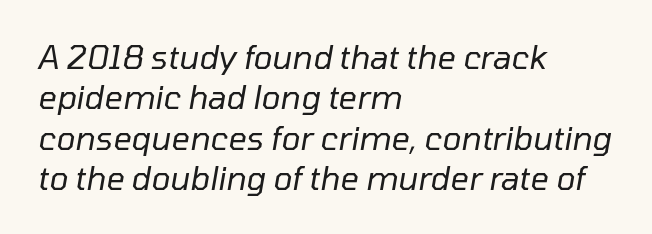
Q: Is the text bold? A: No.
Q: Is the text italic (slanted)? A: Yes, it leans right by about 10 degrees.
Q: Is the text underlined? A: No.
Q: How is the paragraph aligned? A: Left-aligned.
Q: Is the spacing between letters normal or unusually wide? A: Normal.
Q: Is the spacing between lines tight, normal or loose? A: Normal.
Q: Width (condensed, normal, or wide)? A: Normal.
Q: Stroke contrast? A: Low.
Q: x-height? A: Medium.
Q: Monospaced? A: No.
